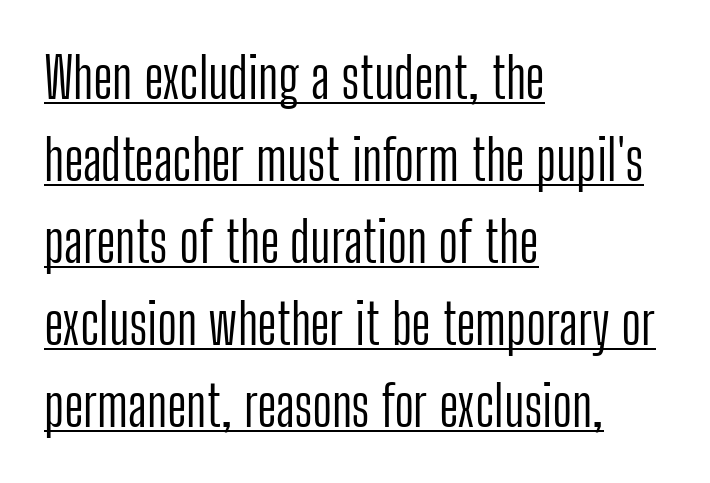
{"serif": "no", "italic": "no", "bold": "no", "weight": "light", "width": "condensed", "stroke_contrast": "low", "x_height": "medium", "monospaced": "no", "underline": "yes", "align": "left", "line_spacing": "normal", "line_spacing_ratio": 1.49, "letter_spacing": "normal", "letter_spacing_em": 0.0, "glyph_px": 55}
